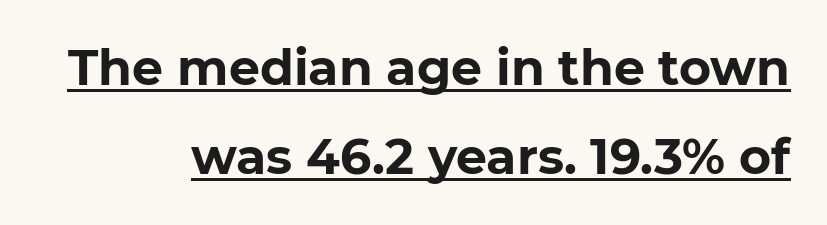
The image shows 49 px bold sans-serif type, upright; set right-aligned, line spacing 1.82x, normal letter spacing, underlined; low stroke contrast and a medium x-height.
